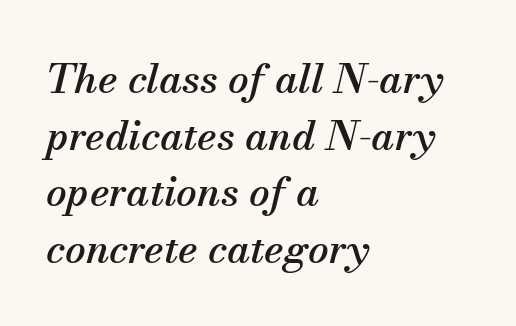
The whole block is typeset with a tilt. Normally led — the rows are evenly, conventionally spaced. Descenders hang freely into open space. Yep, those are serifs on the letters. The letters advance in unequal steps, a hallmark of proportional type. In terms of letterspacing, this is plain default setting.
